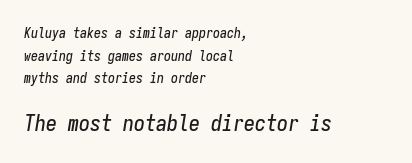
{"italic": "yes", "lean": "right", "slant_degrees": 9, "underline": "no", "align": "left", "line_spacing": "normal", "line_spacing_ratio": 1.61, "letter_spacing": "normal", "letter_spacing_em": 0.0, "larger_block": "second", "size_ratio": 1.57, "glyph_px": 22}
